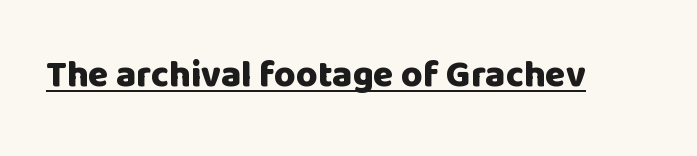
Q: Is the text bold? A: Yes.
Q: Is the text italic (slanted)? A: No, it is upright.
Q: Is the typeface a serif or a sans-serif typeface? A: Sans-serif.
Q: Is the text underlined? A: Yes.
Q: Is the spacing between letters normal or unusually wide? A: Normal.
Q: Width (condensed, normal, or wide)? A: Normal.
Q: Stroke contrast? A: Low.
Q: x-height? A: Large.
Q: Monospaced? A: No.
